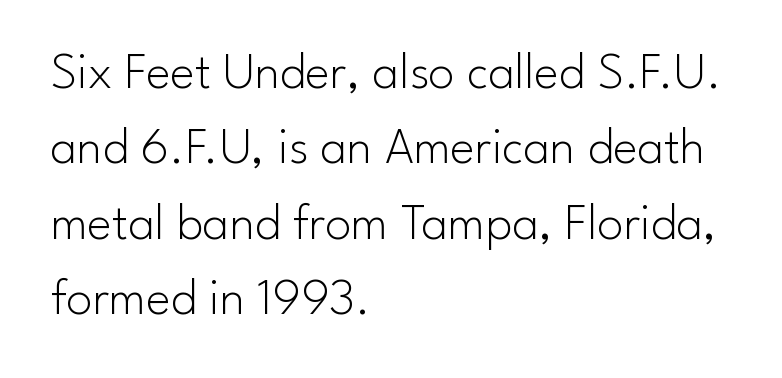
Unbolded letterforms with no extra heft. Note the varied advance widths — an 'i' is clearly narrower than an 'm'. Glyph-to-glyph distance matches everyday printed text. Each row of text sits above clean, open space. Do the letters lean? They stand straight.
